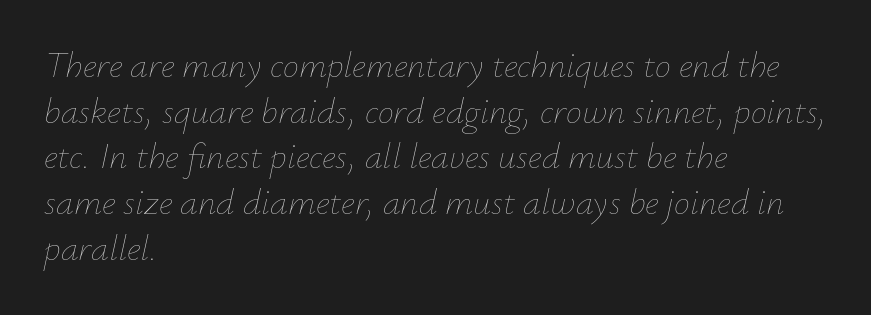
Q: Is the text bold? A: No.
Q: Is the text italic (slanted)? A: Yes, it leans right by about 12 degrees.
Q: Is the text underlined? A: No.
Q: How is the paragraph aligned? A: Left-aligned.
Q: Is the spacing between letters normal or unusually wide? A: Normal.
Q: Is the spacing between lines tight, normal or loose? A: Normal.
Q: Width (condensed, normal, or wide)? A: Normal.
Q: Stroke contrast? A: Low.
Q: x-height? A: Small.
Q: Monospaced? A: No.
